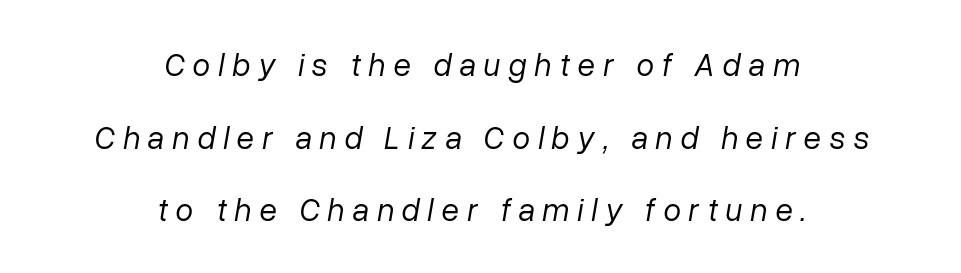
Q: Is the text bold? A: No.
Q: Is the text italic (slanted)? A: Yes, it leans right by about 10 degrees.
Q: Is the text underlined? A: No.
Q: How is the paragraph aligned? A: Centered.
Q: Is the spacing between letters normal or unusually wide? A: Unusually wide.
Q: Is the spacing between lines tight, normal or loose? A: Loose.
Q: Width (condensed, normal, or wide)? A: Normal.
Q: Stroke contrast? A: Low.
Q: x-height? A: Medium.
Q: Monospaced? A: No.
